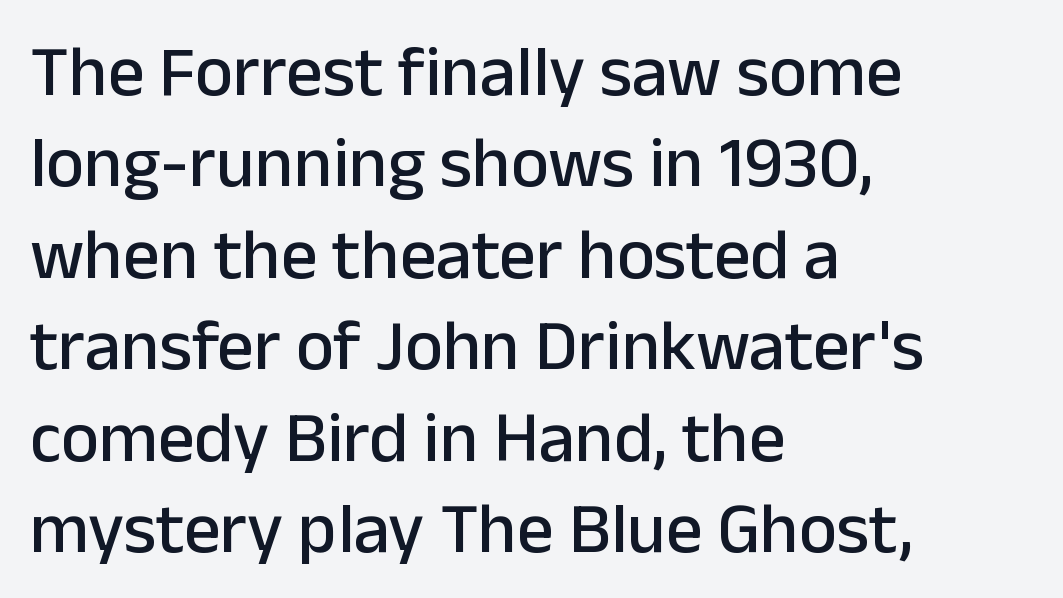
Q: Is the text italic (slanted)? A: No, it is upright.
Q: Is the typeface a serif or a sans-serif typeface? A: Sans-serif.
Q: Is the text underlined? A: No.
Q: How is the paragraph aligned? A: Left-aligned.
Q: Is the spacing between letters normal or unusually wide? A: Normal.
Q: Is the spacing between lines tight, normal or loose? A: Normal.
Q: Width (condensed, normal, or wide)? A: Normal.
Q: Stroke contrast? A: Low.
Q: x-height? A: Medium.
Q: Monospaced? A: No.
